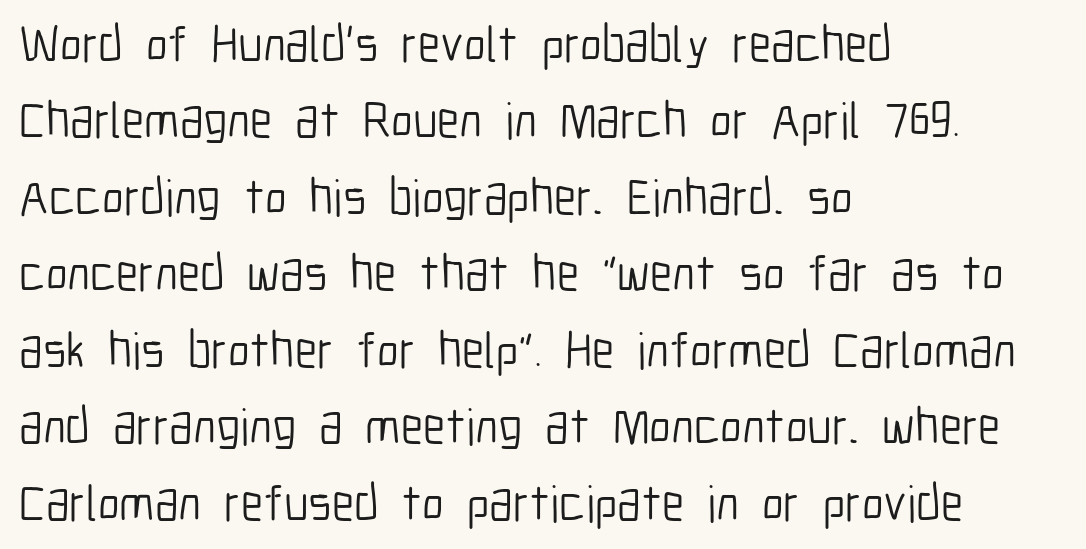
The image shows 51 px light, condensed sans-serif type, upright; set left-aligned, normal line spacing (1.5x), normal letter spacing, not underlined; low stroke contrast and a medium x-height.
